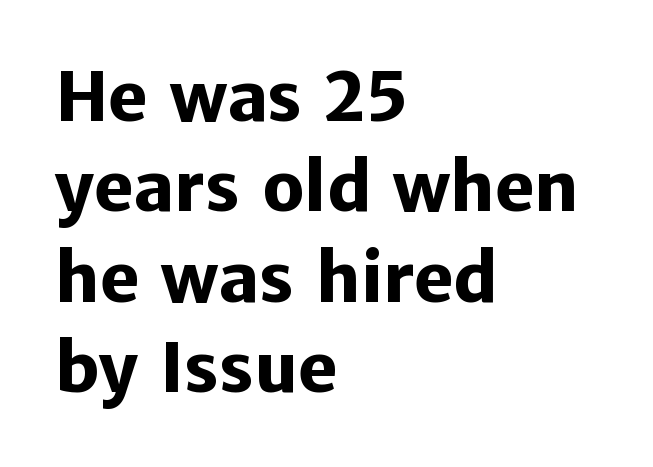
{"serif": "no", "italic": "no", "bold": "yes", "weight": "heavy", "width": "normal", "stroke_contrast": "low", "x_height": "medium", "monospaced": "no", "underline": "no", "align": "left", "line_spacing": "normal", "line_spacing_ratio": 1.35, "letter_spacing": "normal", "letter_spacing_em": 0.0, "glyph_px": 67}
